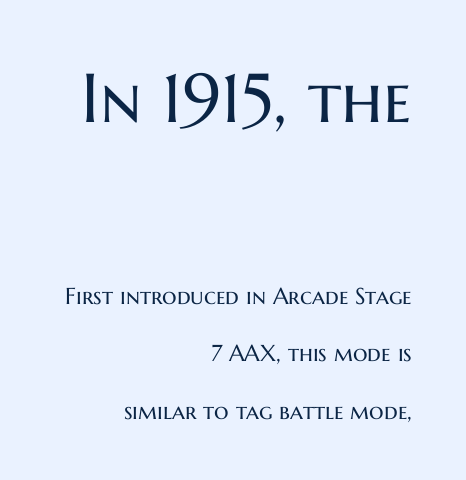
{"serif": "no", "italic": "no", "bold": "no", "weight": "regular", "width": "normal", "stroke_contrast": "medium", "x_height": "medium", "monospaced": "no", "underline": "no", "align": "right", "line_spacing": "loose", "line_spacing_ratio": 2.49, "letter_spacing": "normal", "letter_spacing_em": 0.0, "larger_block": "first", "size_ratio": 3.0, "glyph_px": 69}
